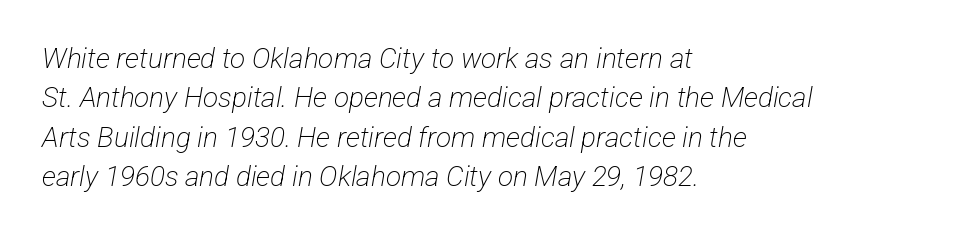
{"serif": "no", "bold": "no", "weight": "light", "width": "condensed", "stroke_contrast": "low", "x_height": "medium", "monospaced": "no", "underline": "no", "align": "left", "line_spacing": "normal", "line_spacing_ratio": 1.41, "letter_spacing": "normal", "letter_spacing_em": 0.0, "glyph_px": 28}
